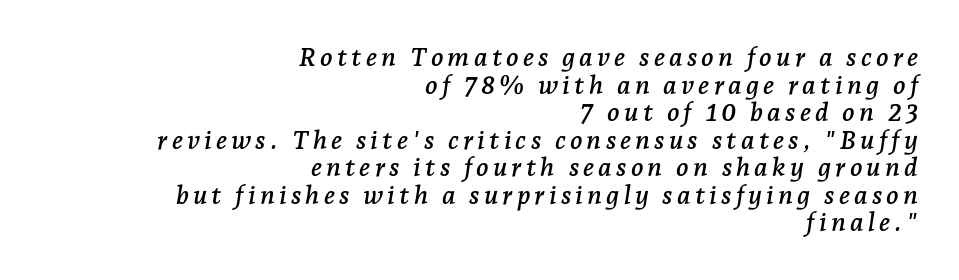
Q: Is the text italic (slanted)? A: Yes, it leans right by about 7 degrees.
Q: Is the text underlined? A: No.
Q: How is the paragraph aligned? A: Right-aligned.
Q: Is the spacing between lines tight, normal or loose? A: Tight.
